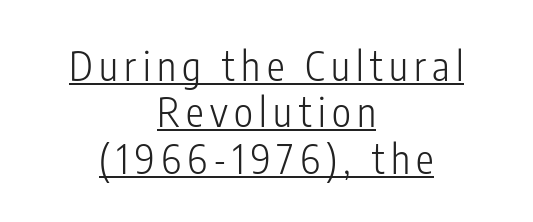
Honestly, the underline is the first thing you notice here. Tall strokes in this sample are plumb rather than angled. Serifs: no, the terminals of the letterforms are clean. A centered setting, common on invitations and titles, is used for this passage. Stroke mass is kept to a normal reading level or below. Do the characters align in a grid? No, the font is proportional.
